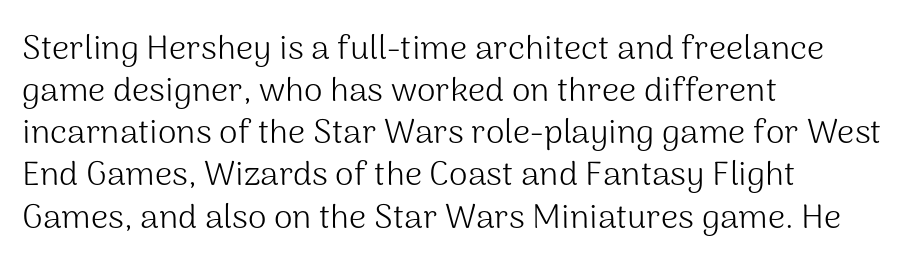
The image shows 34 px light sans-serif type, upright; set left-aligned, line spacing 1.24x, normal letter spacing, not underlined; medium stroke contrast and a medium x-height.
